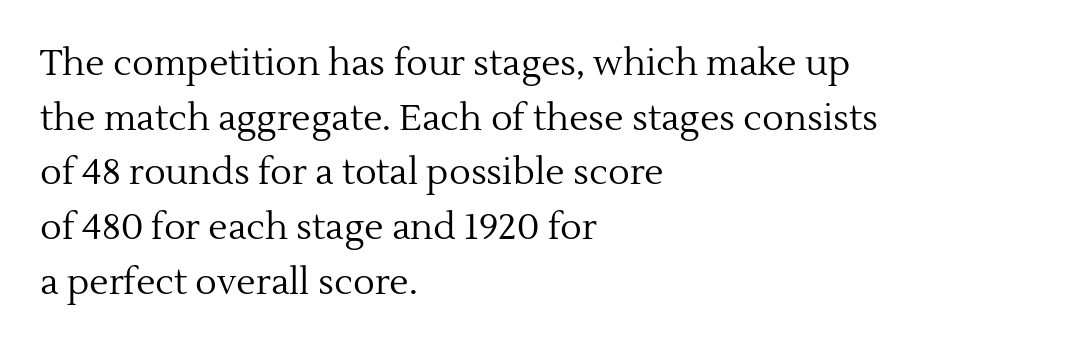
The typeface has the unassuming heft of standard copy or less. In terms of posture, this sample is upright. The passage shown has conventional tracking throughout. Just letters on the line, the space beneath them empty. How would I describe the line gaps? Plain and ordinary. Which margin do the lines hug? The left one — the right edge is uneven.
